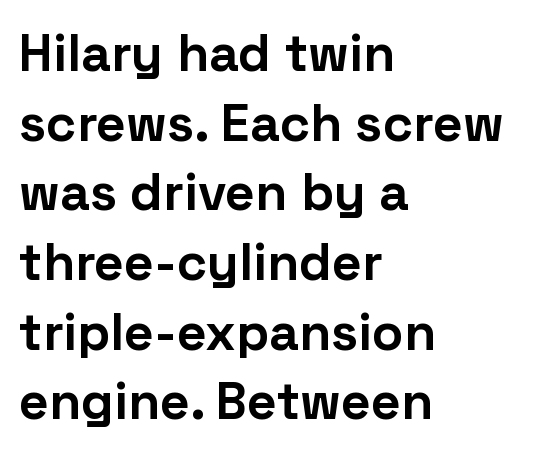
{"serif": "no", "italic": "no", "bold": "yes", "weight": "bold", "width": "normal", "stroke_contrast": "low", "x_height": "medium", "monospaced": "no", "underline": "no", "align": "left", "line_spacing": "normal", "line_spacing_ratio": 1.34, "letter_spacing": "normal", "letter_spacing_em": 0.0, "glyph_px": 52}
